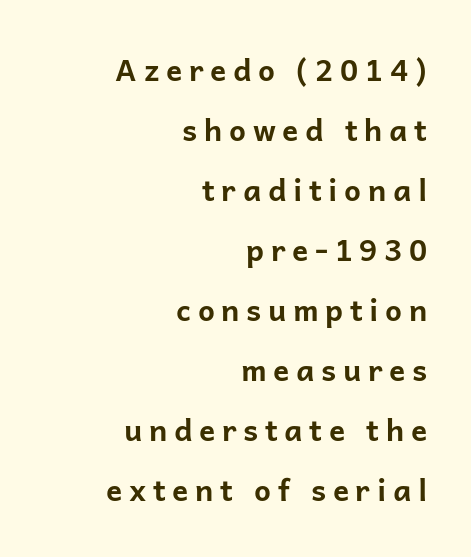
Q: Is the text bold? A: Yes.
Q: Is the text italic (slanted)? A: No, it is upright.
Q: Is the typeface a serif or a sans-serif typeface? A: Sans-serif.
Q: Is the text underlined? A: No.
Q: How is the paragraph aligned? A: Right-aligned.
Q: Is the spacing between letters normal or unusually wide? A: Unusually wide.
Q: Is the spacing between lines tight, normal or loose? A: Loose.
Q: Width (condensed, normal, or wide)? A: Normal.
Q: Stroke contrast? A: Low.
Q: x-height? A: Medium.
Q: Monospaced? A: No.
